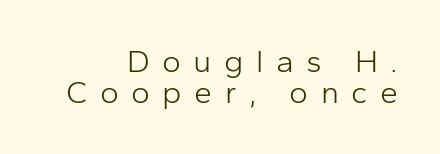
{"serif": "no", "italic": "no", "bold": "no", "weight": "light", "width": "normal", "stroke_contrast": "low", "x_height": "medium", "monospaced": "no", "underline": "no", "align": "right", "line_spacing": "tight", "line_spacing_ratio": 0.96, "letter_spacing": "wide", "letter_spacing_em": 0.39, "glyph_px": 32}
